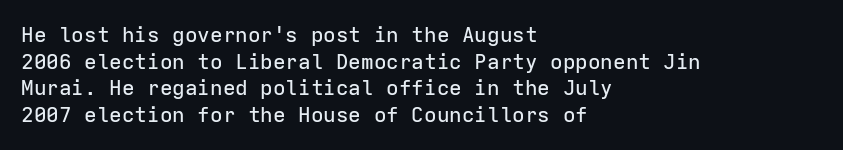
Q: Is the text italic (slanted)? A: No, it is upright.
Q: Is the text underlined? A: No.
Q: How is the paragraph aligned? A: Left-aligned.
Q: Is the spacing between letters normal or unusually wide? A: Normal.
Q: Is the spacing between lines tight, normal or loose? A: Normal.
